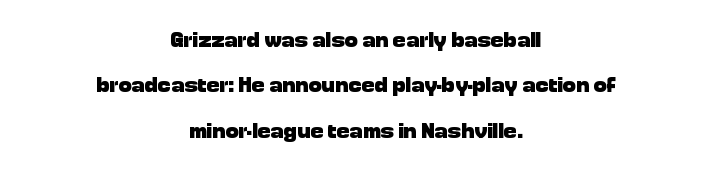
The image shows 22 px bold type, upright; set centered, loose line spacing (2.06x), normal letter spacing, not underlined.
